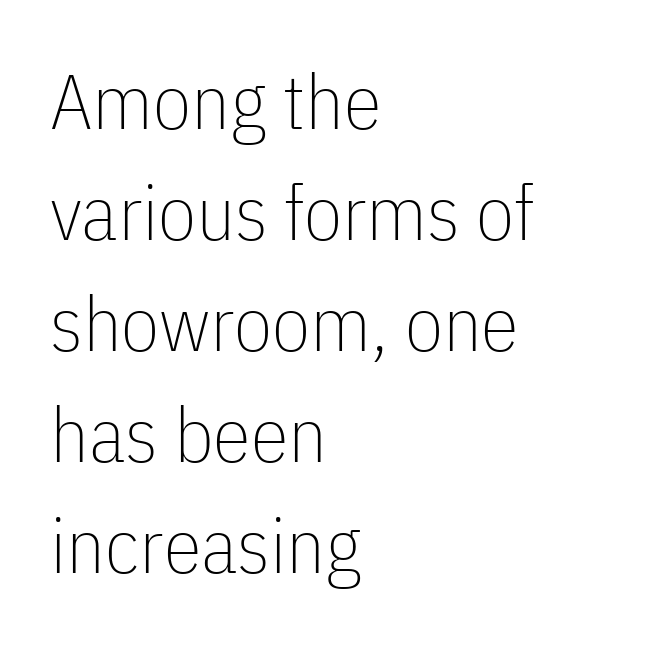
The image shows 77 px thin, condensed sans-serif type, upright; set left-aligned, normal line spacing (1.44x), normal letter spacing, not underlined; low stroke contrast and a medium x-height.
